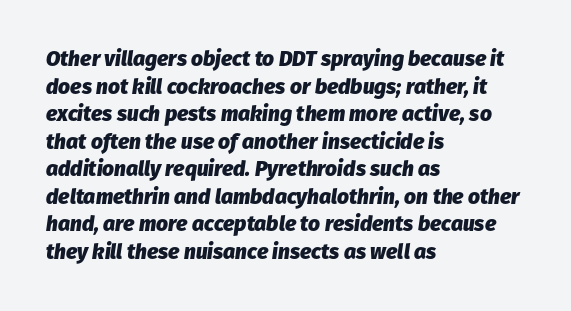
Lines of text with bare space underneath. Look at the stroke-to-counter ratio: heavy, a bold. Characters follow at the spacing the type designer built in. Regular leading.
